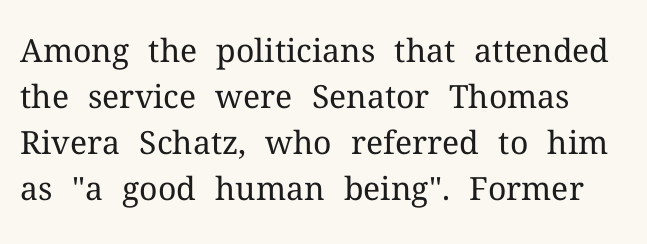
{"serif": "yes", "italic": "no", "bold": "no", "weight": "regular", "width": "normal", "stroke_contrast": "medium", "x_height": "medium", "monospaced": "no", "underline": "no", "line_spacing": "normal", "line_spacing_ratio": 1.44, "letter_spacing": "normal", "letter_spacing_em": 0.0, "glyph_px": 32}
